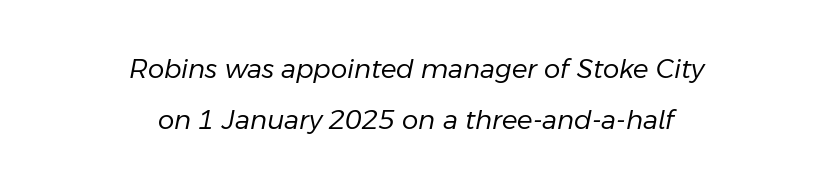
{"italic": "yes", "lean": "right", "slant_degrees": 11, "bold": "no", "underline": "no", "align": "center", "line_spacing": "loose", "line_spacing_ratio": 1.96, "letter_spacing": "normal", "letter_spacing_em": 0.0, "glyph_px": 26}
